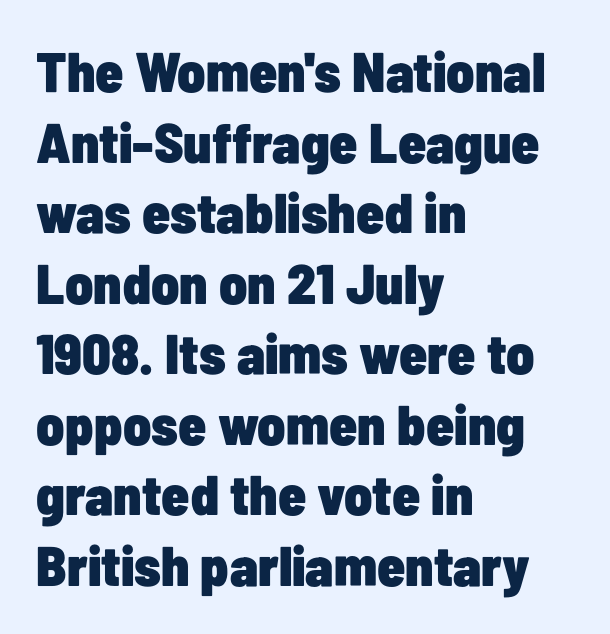
Q: Is the text bold? A: Yes.
Q: Is the text italic (slanted)? A: No, it is upright.
Q: Is the typeface a serif or a sans-serif typeface? A: Sans-serif.
Q: Is the text underlined? A: No.
Q: How is the paragraph aligned? A: Left-aligned.
Q: Is the spacing between letters normal or unusually wide? A: Normal.
Q: Is the spacing between lines tight, normal or loose? A: Normal.
Q: Width (condensed, normal, or wide)? A: Condensed.
Q: Stroke contrast? A: Low.
Q: x-height? A: Medium.
Q: Monospaced? A: No.
